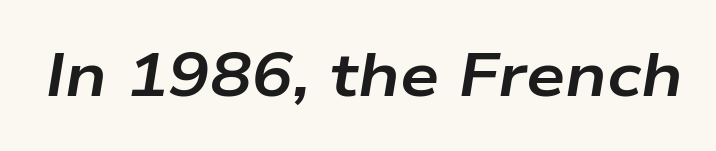
Tracking here is standard; glyphs follow each other at the usual distance. The strokes are fattened all the way to bold. Any mark beneath the type? The region is blank. Yep, that's italic — everything's leaning. Think of a printed novel: that variable character pitch is what you see here.
